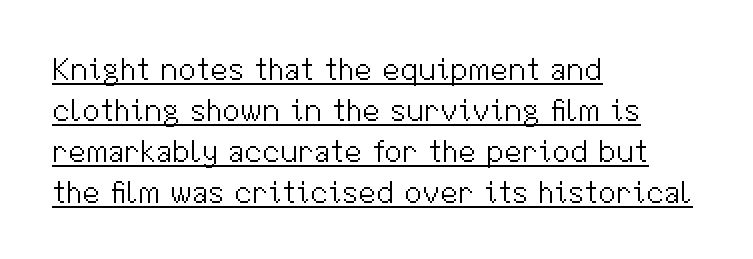
Q: Is the text bold? A: No.
Q: Is the text italic (slanted)? A: No, it is upright.
Q: Is the typeface a serif or a sans-serif typeface? A: Sans-serif.
Q: Is the text underlined? A: Yes.
Q: How is the paragraph aligned? A: Left-aligned.
Q: Is the spacing between letters normal or unusually wide? A: Normal.
Q: Is the spacing between lines tight, normal or loose? A: Normal.
Q: Width (condensed, normal, or wide)? A: Normal.
Q: Stroke contrast? A: Medium.
Q: x-height? A: Medium.
Q: Monospaced? A: No.
